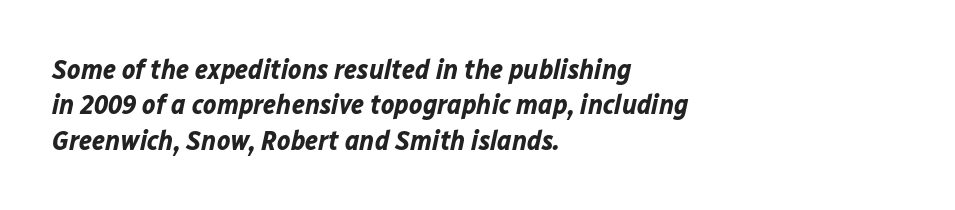
Pretty heavy lettering here — definitely bold. The passage shown leans; its letterforms are oblique. This sample has the flowing, uneven cadence of proportional lettering. Left-aligned paragraph, ragged on the right.
